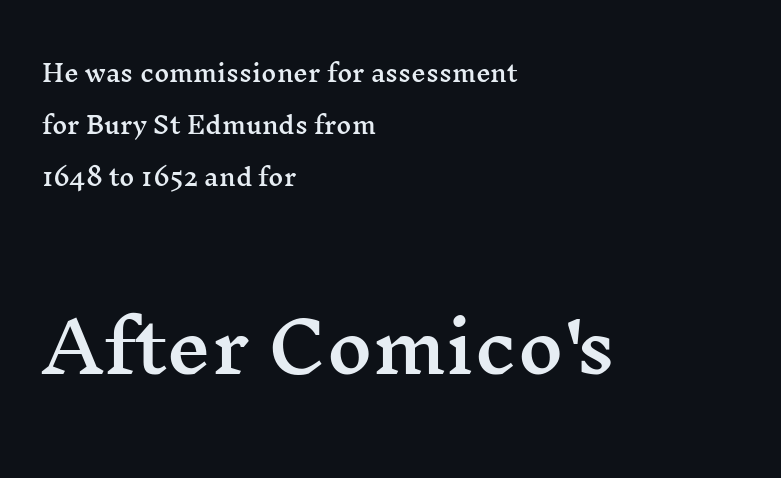
This block would shrink considerably if given ordinary leading; it's expanded now. Does the lettering tilt? It doesn't — this is upright. The text was rendered using a seriffed face with decorative stroke endings. The paragraph shown leans on its left margin. Larger block? The one below; the one above is distinctly smaller. Honestly, there is no underline to notice here at all.
